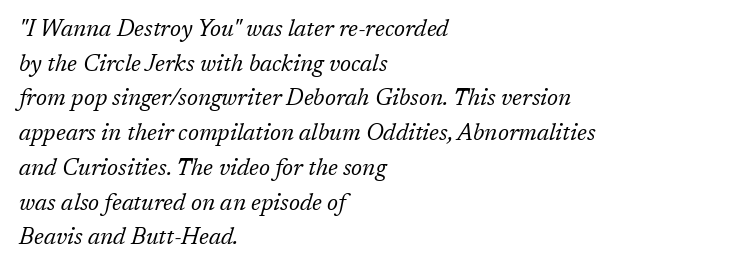
{"italic": "yes", "lean": "right", "slant_degrees": 17, "bold": "no", "underline": "no", "align": "left", "line_spacing": "normal", "line_spacing_ratio": 1.51, "letter_spacing": "normal", "letter_spacing_em": 0.0, "glyph_px": 23}
